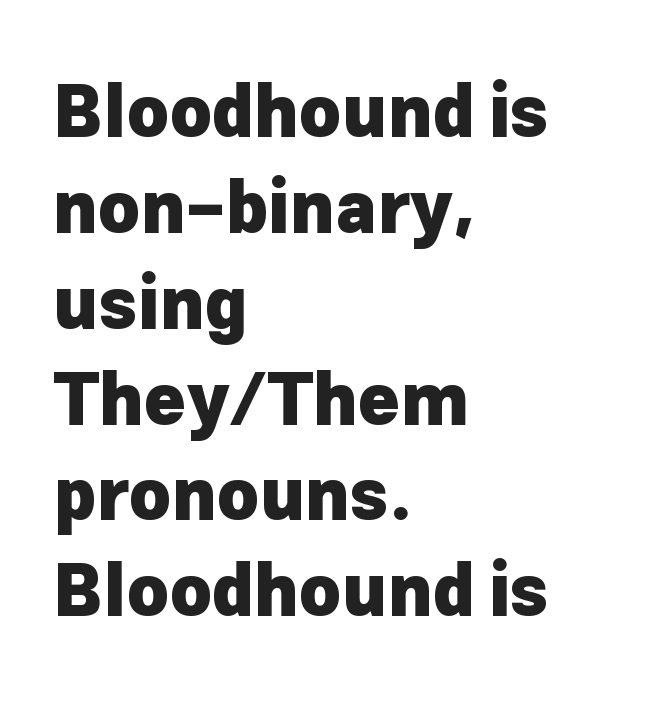
Spacing between characters is what you'd get straight out of the box. In CSS terms this would be text-align: left. Unlike italic type, these characters show no tilt at all. The passage shown is not underscored anywhere. This is sans-serif lettering, the kind often seen on screens and signage. Here the designer chose a conventional face with non-uniform glyph widths.
